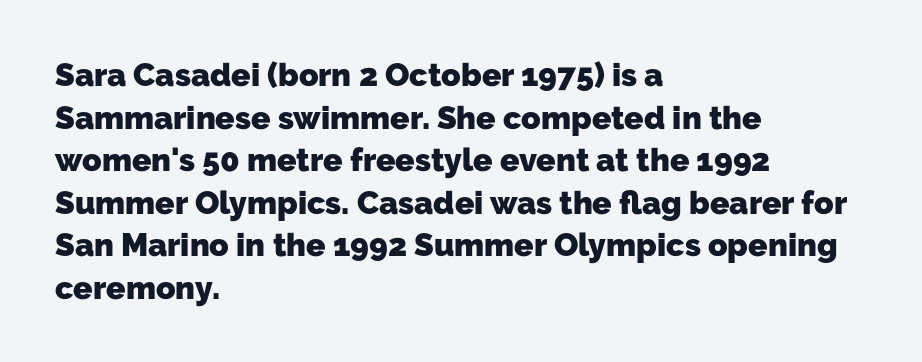
{"serif": "no", "bold": "yes", "weight": "heavy", "width": "normal", "stroke_contrast": "low", "x_height": "medium", "monospaced": "no", "underline": "no", "align": "left", "line_spacing": "normal", "line_spacing_ratio": 1.33, "letter_spacing": "normal", "letter_spacing_em": 0.0, "glyph_px": 32}
